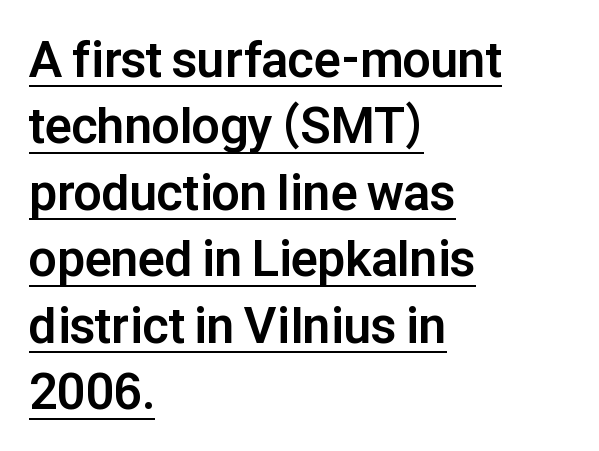
Q: Is the text bold? A: Yes.
Q: Is the text italic (slanted)? A: No, it is upright.
Q: Is the typeface a serif or a sans-serif typeface? A: Sans-serif.
Q: Is the text underlined? A: Yes.
Q: How is the paragraph aligned? A: Left-aligned.
Q: Is the spacing between letters normal or unusually wide? A: Normal.
Q: Is the spacing between lines tight, normal or loose? A: Normal.
Q: Width (condensed, normal, or wide)? A: Normal.
Q: Stroke contrast? A: Low.
Q: x-height? A: Medium.
Q: Monospaced? A: No.
